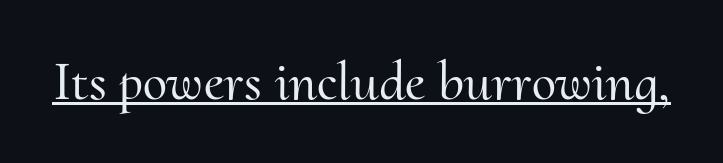
Q: Is the text italic (slanted)? A: No, it is upright.
Q: Is the typeface a serif or a sans-serif typeface? A: Serif.
Q: Is the text underlined? A: Yes.
Q: Is the spacing between letters normal or unusually wide? A: Normal.
Q: Width (condensed, normal, or wide)? A: Normal.
Q: Stroke contrast? A: Medium.
Q: x-height? A: Small.
Q: Monospaced? A: No.
